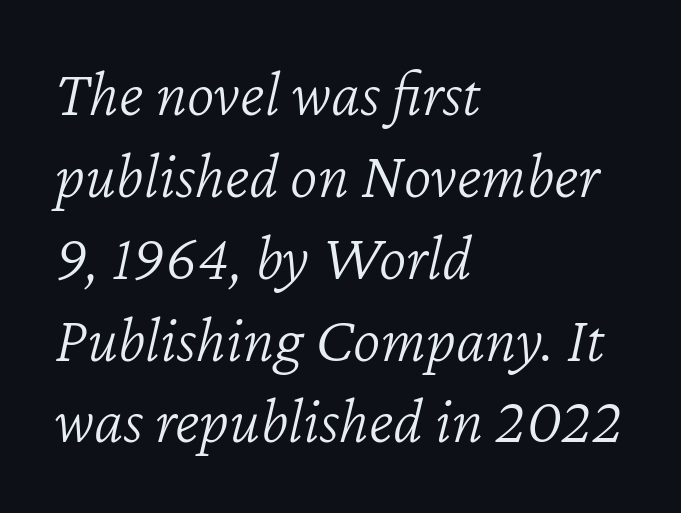
Q: Is the text bold? A: No.
Q: Is the text italic (slanted)? A: Yes, it leans right by about 12 degrees.
Q: Is the text underlined? A: No.
Q: How is the paragraph aligned? A: Left-aligned.
Q: Is the spacing between letters normal or unusually wide? A: Normal.
Q: Width (condensed, normal, or wide)? A: Normal.
Q: Stroke contrast? A: Low.
Q: x-height? A: Medium.
Q: Monospaced? A: No.
